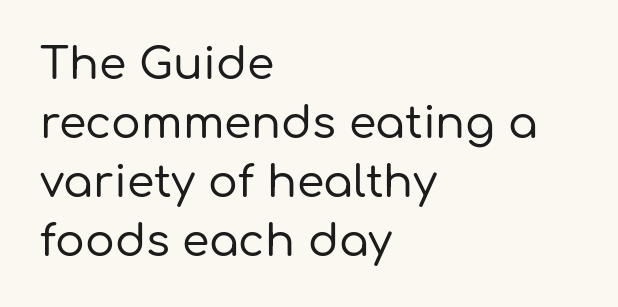
The image shows 44 px sans-serif type, upright; set left-aligned, normal line spacing (1.34x), normal letter spacing, not underlined; low stroke contrast and a medium x-height.
